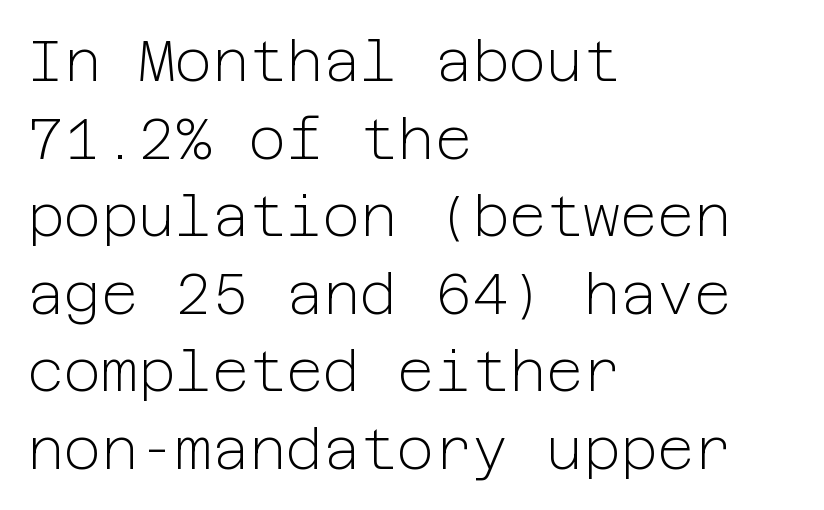
{"serif": "no", "italic": "no", "bold": "no", "weight": "light", "width": "normal", "stroke_contrast": "low", "x_height": "medium", "underline": "no", "align": "left", "line_spacing": "normal", "line_spacing_ratio": 1.36, "letter_spacing": "normal", "letter_spacing_em": 0.0, "glyph_px": 57}
